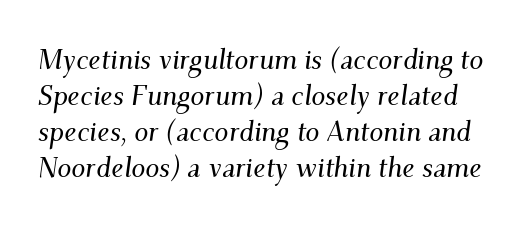
Does the lettering tilt? It does — this is italic. The baseline area is clear. The face used here is seriffed, in the tradition of book romans. You could not count columns in this text — the font is proportionally spaced. The tracking reads as untouched default to a designer's eye.
